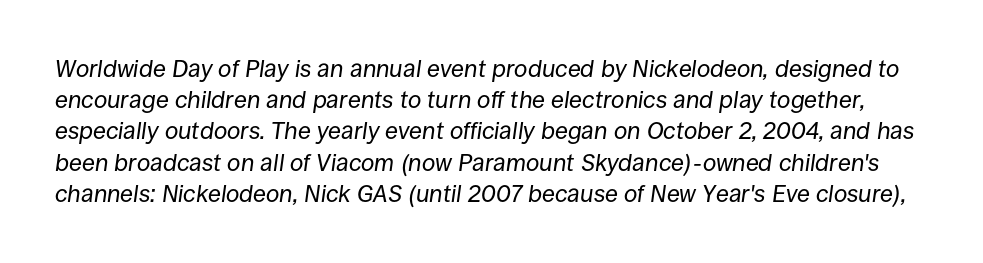
{"italic": "yes", "lean": "right", "slant_degrees": 8, "bold": "no", "underline": "no", "line_spacing": "normal", "line_spacing_ratio": 1.3, "letter_spacing": "normal", "letter_spacing_em": 0.0, "glyph_px": 24}
